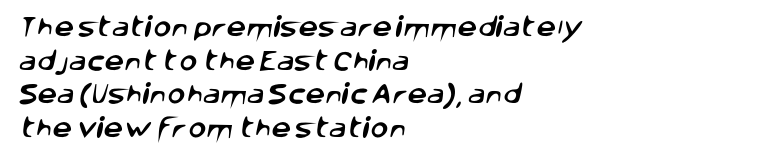
{"underline": "no", "align": "left", "line_spacing": "normal", "line_spacing_ratio": 1.53, "letter_spacing": "normal", "letter_spacing_em": 0.0, "glyph_px": 22}
